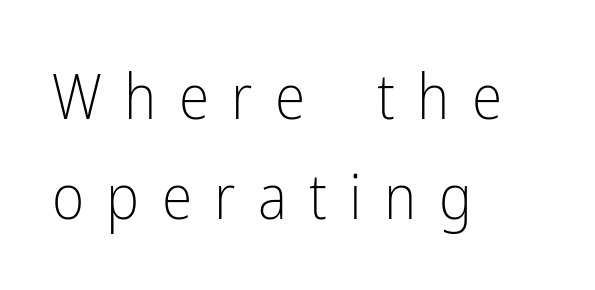
{"serif": "no", "italic": "no", "bold": "no", "weight": "light", "width": "condensed", "stroke_contrast": "low", "x_height": "medium", "monospaced": "no", "underline": "no", "align": "left", "line_spacing": "normal", "line_spacing_ratio": 1.61, "letter_spacing": "wide", "letter_spacing_em": 0.36, "glyph_px": 62}
